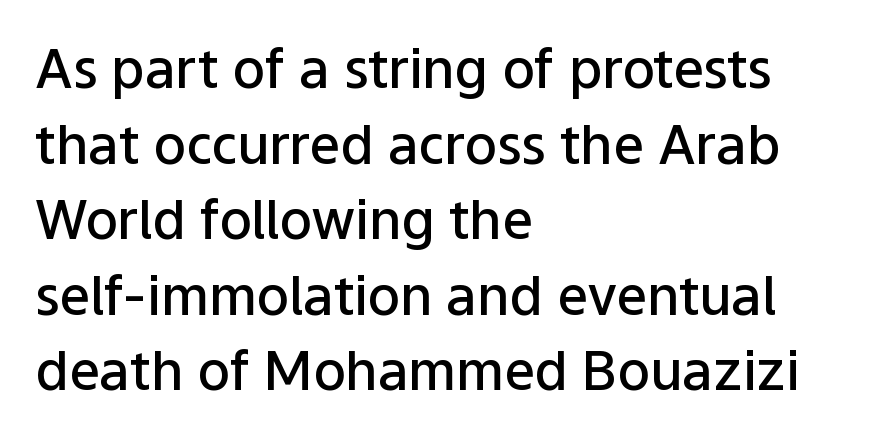
The image shows 54 px semibold sans-serif type, upright; set left-aligned, normal line spacing (1.4x), normal letter spacing, not underlined; low stroke contrast and a medium x-height.
